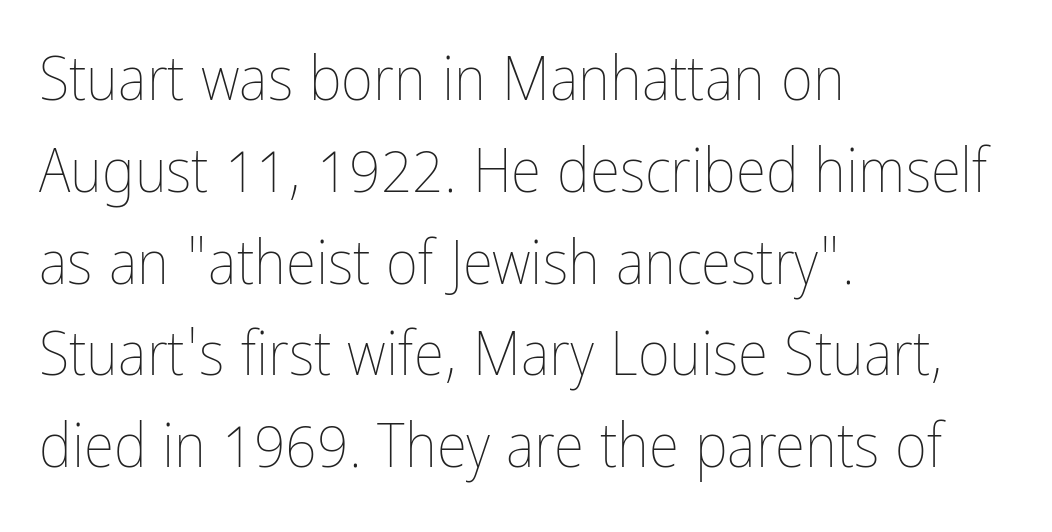
{"italic": "no", "bold": "no", "weight": "thin", "width": "condensed", "stroke_contrast": "low", "x_height": "medium", "monospaced": "no", "underline": "no", "align": "left", "line_spacing": "normal", "line_spacing_ratio": 1.48, "letter_spacing": "normal", "letter_spacing_em": 0.0, "glyph_px": 62}
